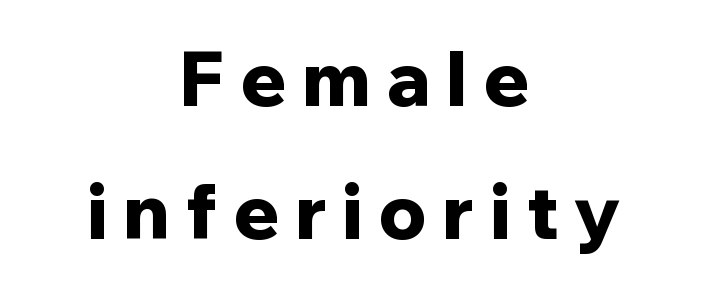
Font category for this specimen: sans-serif. Does the copy run flush right? No — it is centered line by line. The face used here is rendered with a markedly widened letterfit. Notice how the stems are strictly vertical — no italics here.
